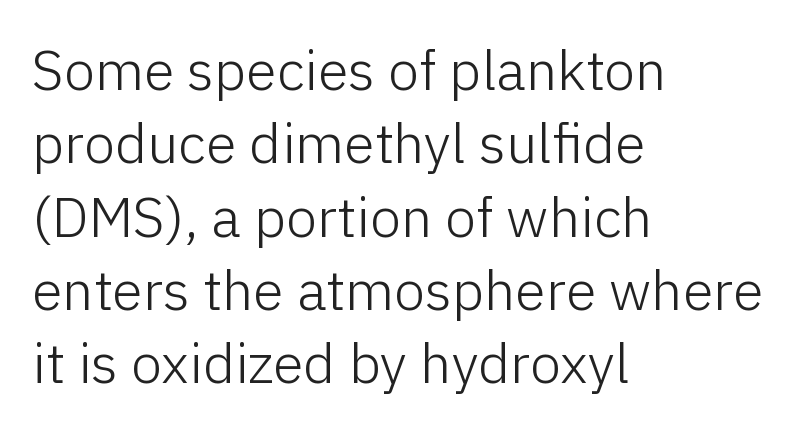
The image shows 56 px light sans-serif type, upright; set left-aligned, normal line spacing (1.31x), normal letter spacing, not underlined; low stroke contrast and a medium x-height.
